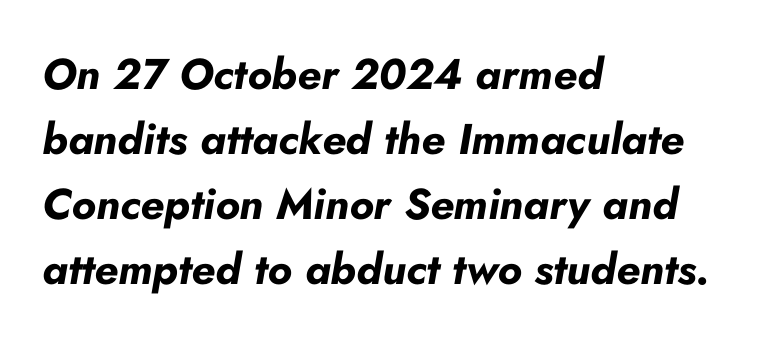
{"italic": "yes", "lean": "right", "slant_degrees": 10, "bold": "yes", "weight": "bold", "width": "normal", "stroke_contrast": "low", "x_height": "small", "monospaced": "no", "underline": "no", "align": "left", "line_spacing": "normal", "line_spacing_ratio": 1.51, "letter_spacing": "normal", "letter_spacing_em": 0.0, "glyph_px": 43}
